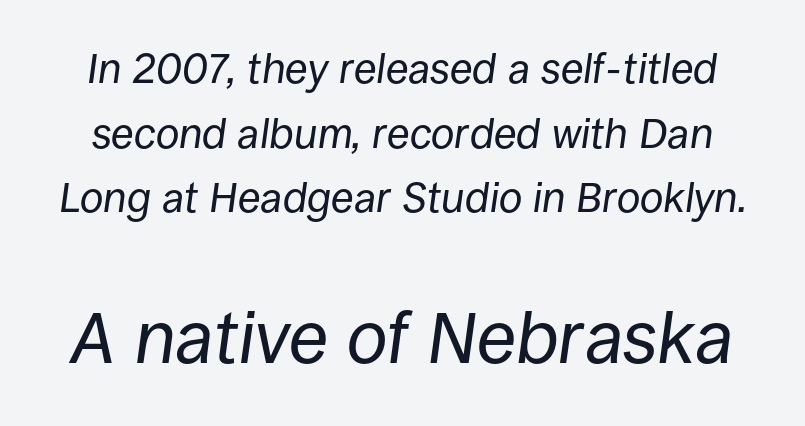
{"italic": "yes", "lean": "right", "slant_degrees": 8, "bold": "no", "weight": "regular", "width": "normal", "stroke_contrast": "low", "x_height": "large", "monospaced": "no", "underline": "no", "line_spacing": "normal", "line_spacing_ratio": 1.54, "letter_spacing": "normal", "letter_spacing_em": 0.0, "larger_block": "second", "size_ratio": 1.74, "glyph_px": 73}
